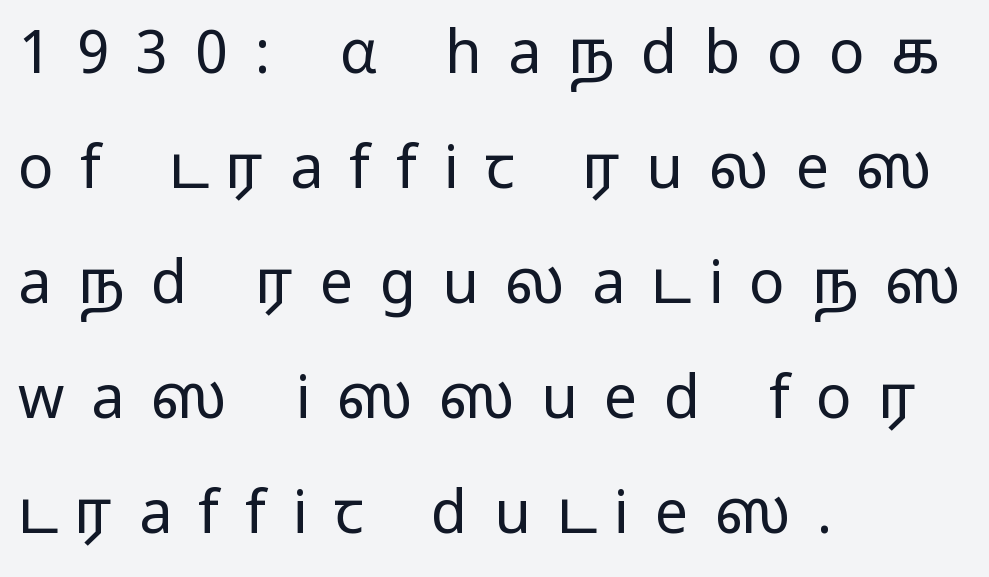
The image shows 59 px light, wide sans-serif type, upright; set left-aligned, loose line spacing (1.95x), unusually wide letter spacing (+0.45 em), not underlined; low stroke contrast and a medium x-height.
